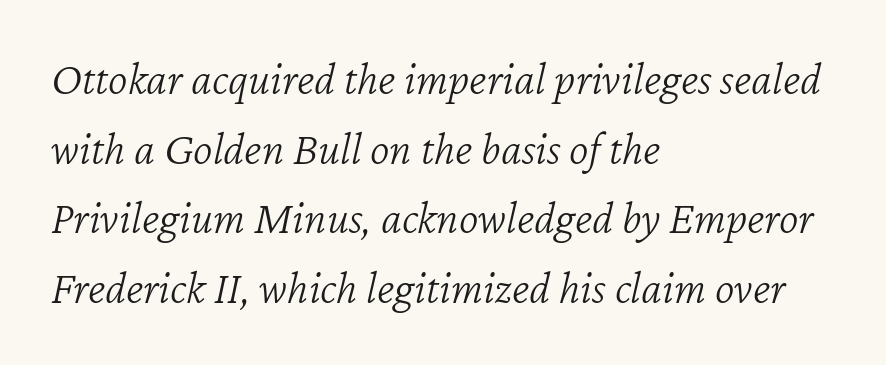
Q: Is the text bold? A: No.
Q: Is the text italic (slanted)? A: Yes, it leans right by about 12 degrees.
Q: Is the text underlined? A: No.
Q: How is the paragraph aligned? A: Left-aligned.
Q: Is the spacing between letters normal or unusually wide? A: Normal.
Q: Is the spacing between lines tight, normal or loose? A: Normal.
Q: Width (condensed, normal, or wide)? A: Normal.
Q: Stroke contrast? A: Low.
Q: x-height? A: Medium.
Q: Monospaced? A: No.
